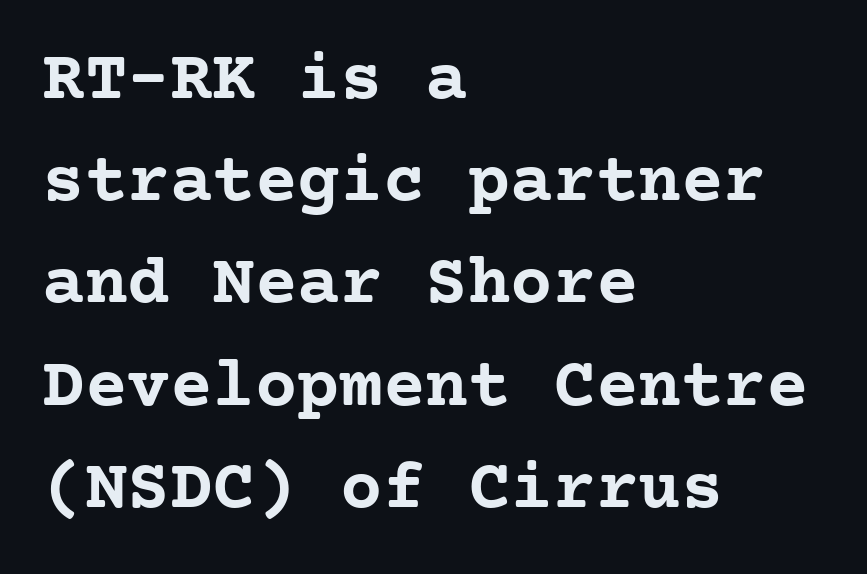
The image shows 71 px semibold serif type, upright; set left-aligned, normal line spacing (1.44x), normal letter spacing, not underlined; low stroke contrast and a medium x-height.
